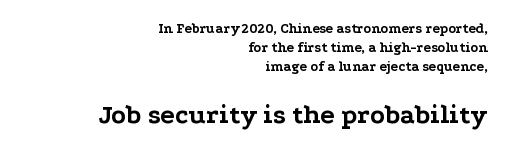
{"italic": "no", "bold": "yes", "underline": "no", "align": "right", "line_spacing": "normal", "line_spacing_ratio": 1.36, "letter_spacing": "normal", "letter_spacing_em": 0.0, "larger_block": "second", "size_ratio": 1.93, "glyph_px": 27}
